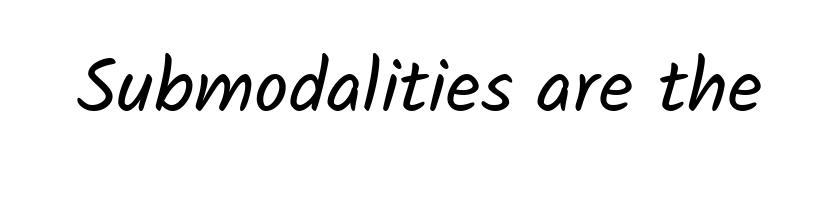
The image shows 76 px regular-weight sans-serif type; set normal letter spacing, not underlined; low stroke contrast and a medium x-height.
